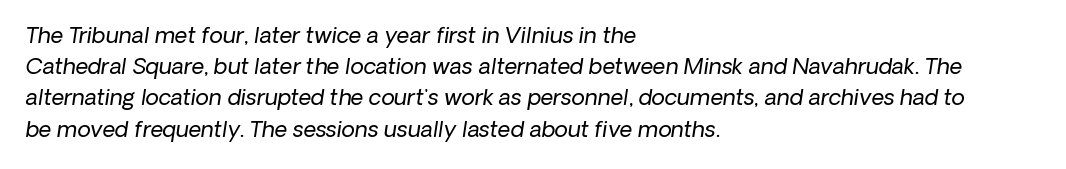
Q: Is the text bold? A: No.
Q: Is the text italic (slanted)? A: Yes, it leans right by about 8 degrees.
Q: Is the text underlined? A: No.
Q: How is the paragraph aligned? A: Left-aligned.
Q: Is the spacing between letters normal or unusually wide? A: Normal.
Q: Is the spacing between lines tight, normal or loose? A: Normal.
